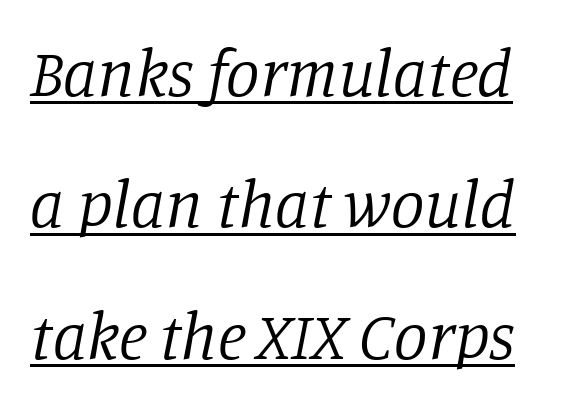
Q: Is the text bold? A: No.
Q: Is the text italic (slanted)? A: Yes, it leans right by about 11 degrees.
Q: Is the typeface a serif or a sans-serif typeface? A: Serif.
Q: Is the text underlined? A: Yes.
Q: Is the spacing between letters normal or unusually wide? A: Normal.
Q: Is the spacing between lines tight, normal or loose? A: Loose.
Q: Width (condensed, normal, or wide)? A: Normal.
Q: Stroke contrast? A: Low.
Q: x-height? A: Large.
Q: Monospaced? A: No.
